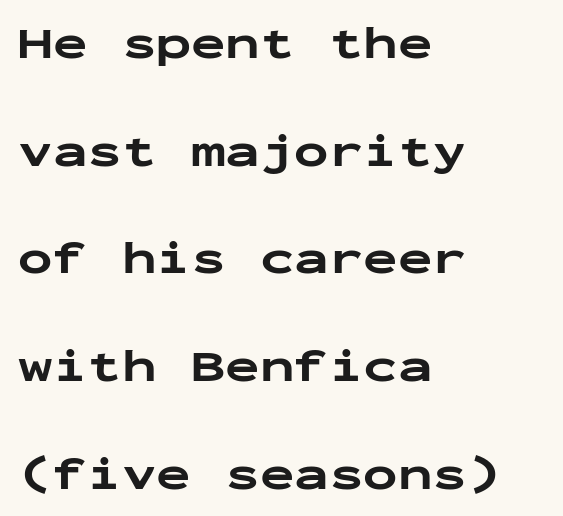
The horizontal fit of the characters is conventional and even. In terms of posture, this sample is upright. Is this a fixed-width face? Yes — each glyph sits in an identical cell. This rendering features lettering with no underline. The ragged edge is on the right, which tells us the setting is flush left. Heavy-handed strokes throughout: this text is bold.
